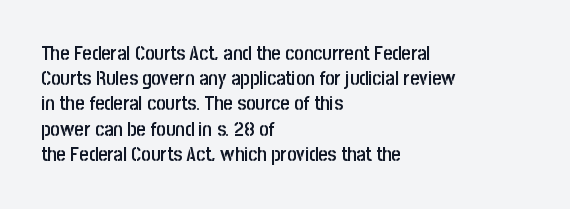
Caption: multi-line text, flush left, ragged right. Is the type bold? Partly — it's a semibold, heavier than regular but not fully bold. The rendering keeps characters at their native spacing. Is there any slant? The stems are plumb. Compared with typical paragraphs, the rows here are spaced about the same.
